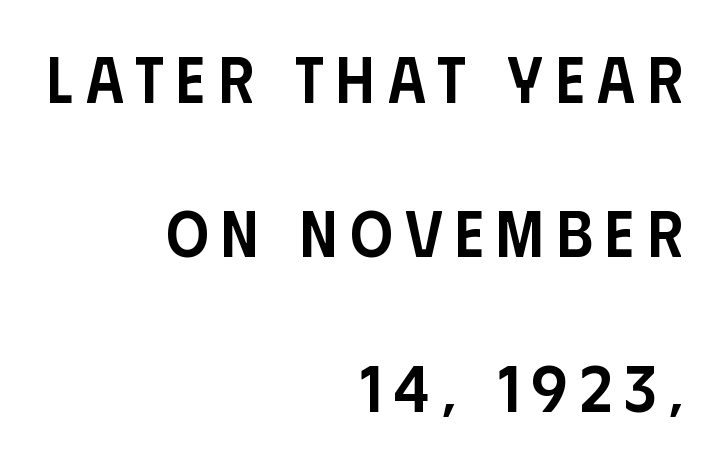
Every character sits straight up, as roman type does. Summary of vertical rhythm: relaxed, with wide interline spacing. Character widths vary here, with narrow letters taking less room than wide ones. Firm but not heavy-handed strokes: this text is semibold. The string is rendered with underlining switched off. This rendering employs a face without finishing strokes, i.e., a sans-serif.
